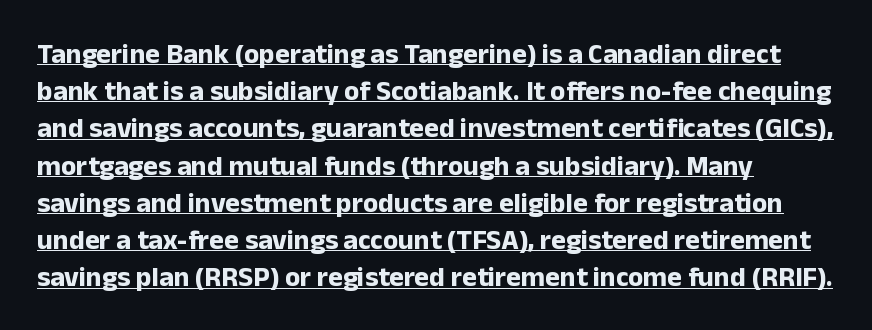
{"serif": "no", "italic": "no", "bold": "yes", "weight": "bold", "width": "normal", "stroke_contrast": "low", "x_height": "medium", "monospaced": "no", "underline": "yes", "align": "left", "line_spacing": "normal", "line_spacing_ratio": 1.33, "letter_spacing": "normal", "letter_spacing_em": 0.0, "glyph_px": 28}
